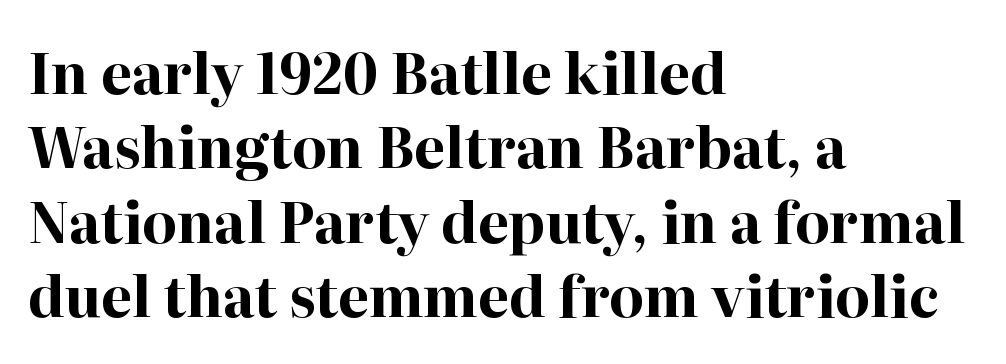
{"serif": "yes", "italic": "no", "bold": "yes", "weight": "bold", "width": "normal", "stroke_contrast": "high", "x_height": "medium", "monospaced": "no", "underline": "no", "align": "left", "line_spacing": "normal", "line_spacing_ratio": 1.33, "letter_spacing": "normal", "letter_spacing_em": 0.0, "glyph_px": 56}
